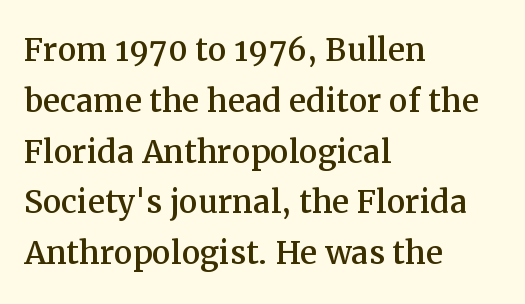
The image shows 42 px serif type, upright; set left-aligned, line spacing 1.21x, normal letter spacing, not underlined; medium stroke contrast and a medium x-height.
